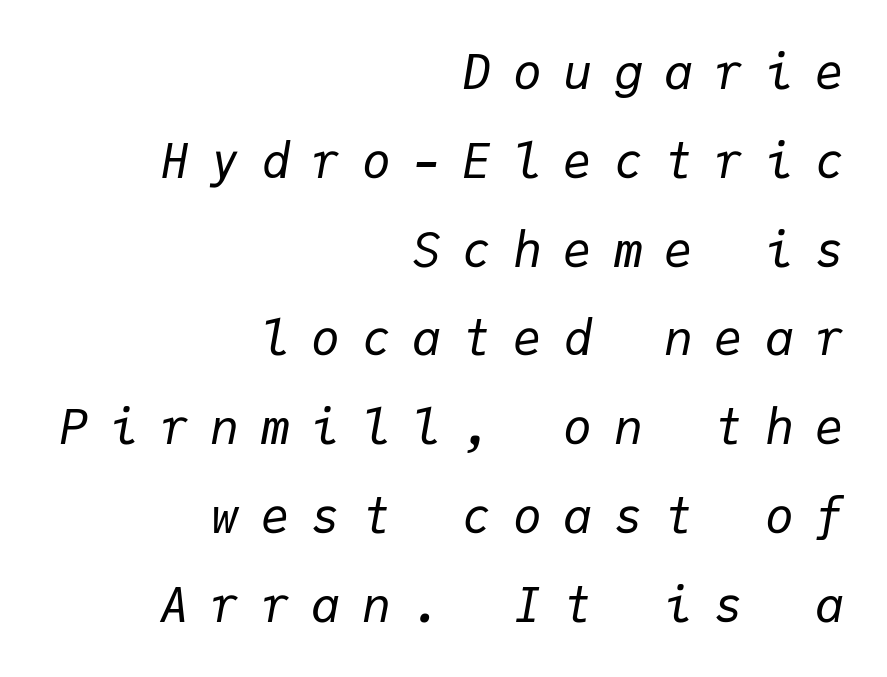
Looking at the ascenders, they clearly lean. Horizontally, the lines are justified to the trailing edge only. Short note: letters widely spaced. Weight: not bold — regular or lighter. Words float on clear page, feet unadorned.
